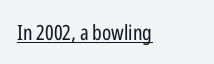
Italic: no, the glyphs are upright roman. You can see a thin bar hugging the bottom of the glyphs. Nothing heavy about these letters — not bold at all. Look at the tracking — it's just the regular setting, nothing added.
